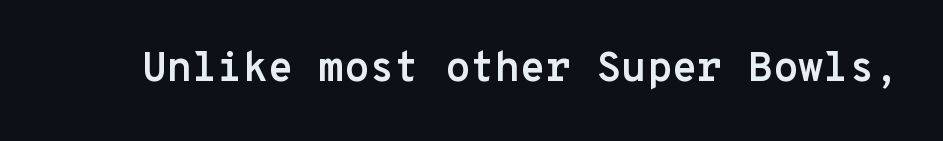
The strokes are fattened all the way to bold. This rendering leaves character spacing at its baseline value. Only glyphs here, with clear space below each row. The passage shown is typed in a monospace face where columns stay perfectly aligned. The characters display no serif detailing; their extremities are plain. Posture: vertical.
